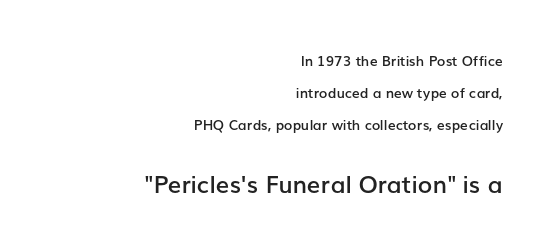
{"italic": "no", "bold": "semi", "underline": "no", "align": "right", "line_spacing": "loose", "line_spacing_ratio": 2.29, "letter_spacing": "normal", "letter_spacing_em": 0.0, "larger_block": "second", "size_ratio": 1.71, "glyph_px": 24}
